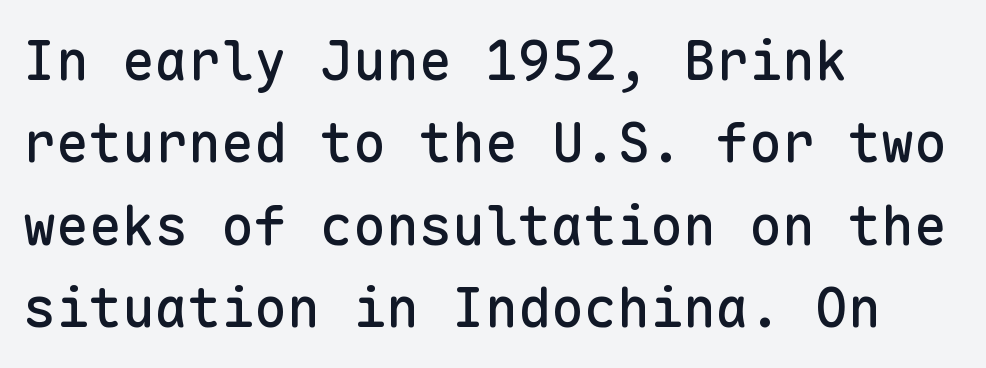
The image shows 55 px sans-serif type, upright, monospaced; set left-aligned, normal line spacing (1.5x), normal letter spacing, not underlined; low stroke contrast and a medium x-height.
